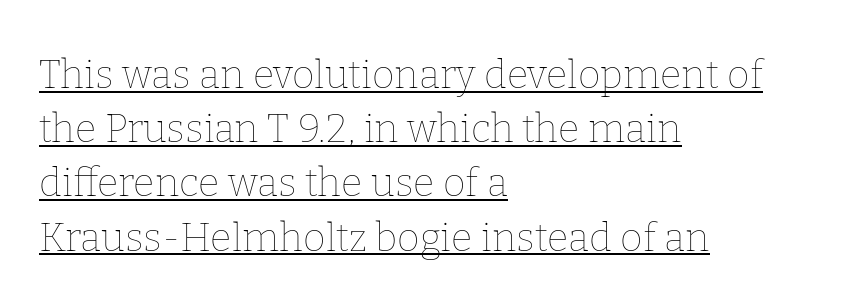
Notice how the stems are strictly vertical — no italics here. Compared with a centered layout, this one pins lines to the left instead. What decoration does the sample have? An underline. No extra ink here — the face is not bold. Proportional: the letters do not fall into vertical columns.
